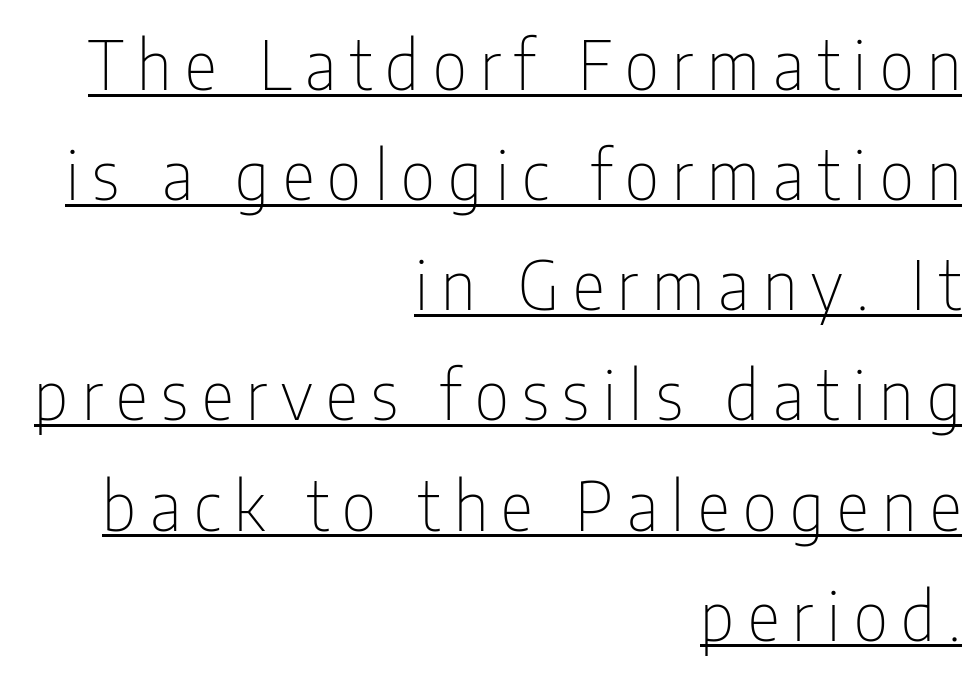
The image shows 68 px thin, condensed sans-serif type, upright; set right-aligned, normal line spacing (1.62x), unusually wide letter spacing (+0.2 em), underlined; low stroke contrast and a medium x-height.
